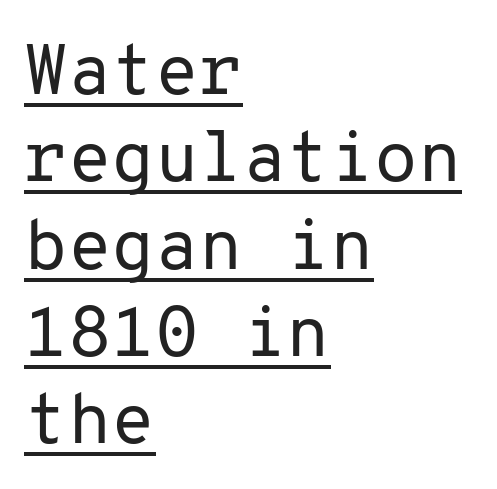
Is the block centered? No — it sits flush against the left margin. The type is set solid horizontally, with unmodified tracking. Upright lettering throughout. Glance below the letters and you will spot a drawn line. Do the characters align in a grid? Yes, the font is monospaced. The characters display no serif detailing; their extremities are plain.
